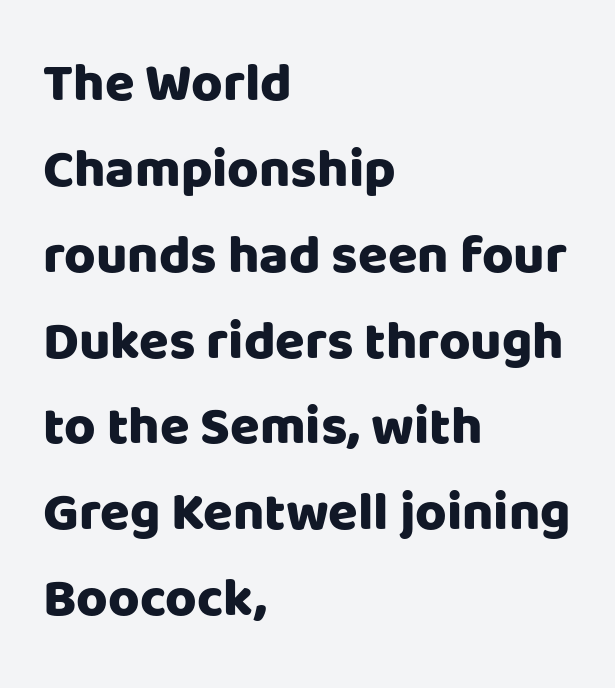
The ragged edge is on the right, which tells us the setting is flush left. Bold? Absolutely — the strokes are thick and heavy. This rendering leaves character spacing at its baseline value. The words here are not underlined. Is this a fixed-width face? No — the glyphs have proportional, varying widths.
